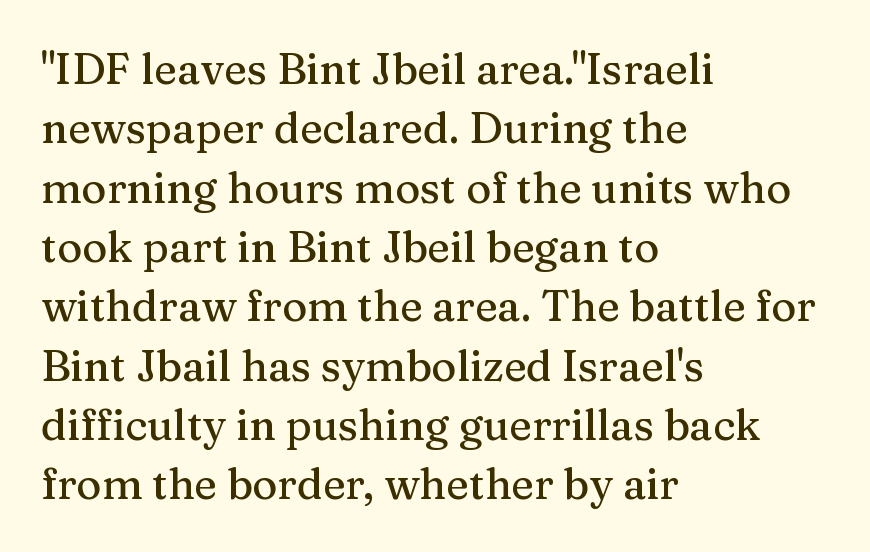
The image shows 43 px serif type, upright; set left-aligned, normal line spacing (1.38x), normal letter spacing, not underlined; medium stroke contrast and a medium x-height.
